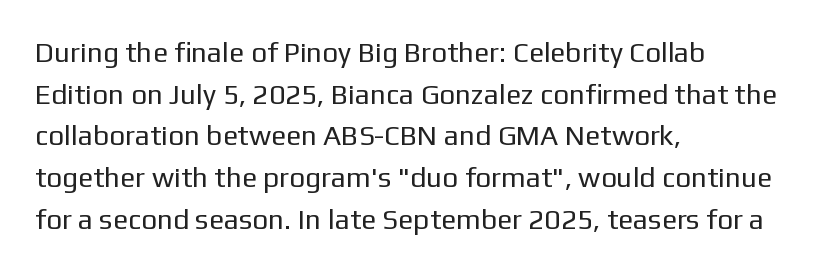
The image shows 28 px regular-weight sans-serif type, upright; set left-aligned, normal line spacing (1.49x), normal letter spacing, not underlined; low stroke contrast and a medium x-height.
